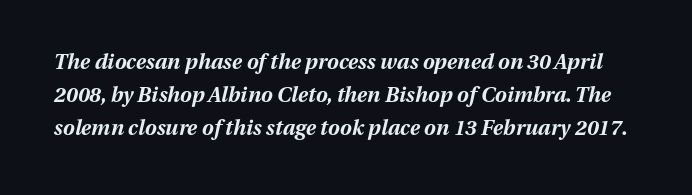
The image shows 21 px bold type, italic (leaning right); set normal line spacing (1.58x), normal letter spacing, not underlined.
